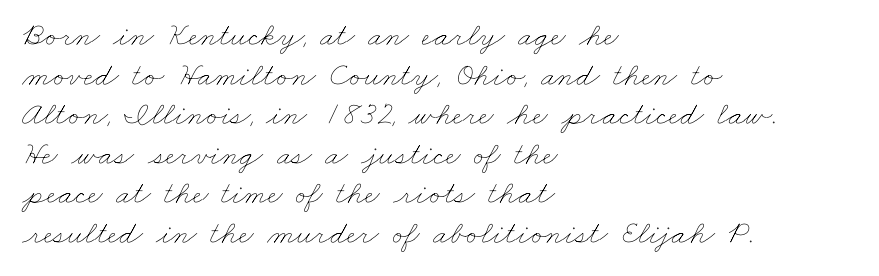
Q: Is the text bold? A: No.
Q: Is the text underlined? A: No.
Q: How is the paragraph aligned? A: Left-aligned.
Q: Is the spacing between letters normal or unusually wide? A: Normal.
Q: Width (condensed, normal, or wide)? A: Wide.
Q: Stroke contrast? A: Low.
Q: x-height? A: Small.
Q: Monospaced? A: No.
